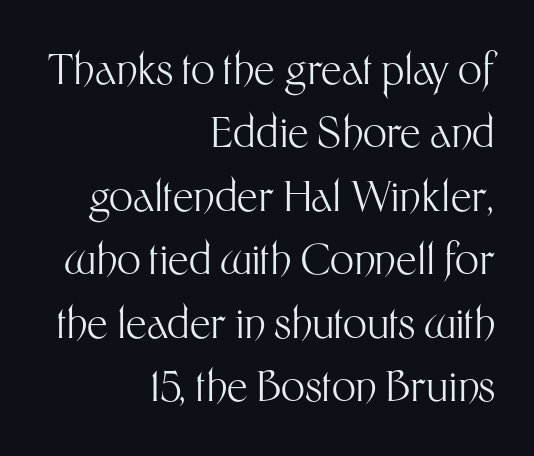
The image shows 42 px light sans-serif type, upright; set right-aligned, normal line spacing (1.51x), normal letter spacing, not underlined; medium stroke contrast and a medium x-height.
